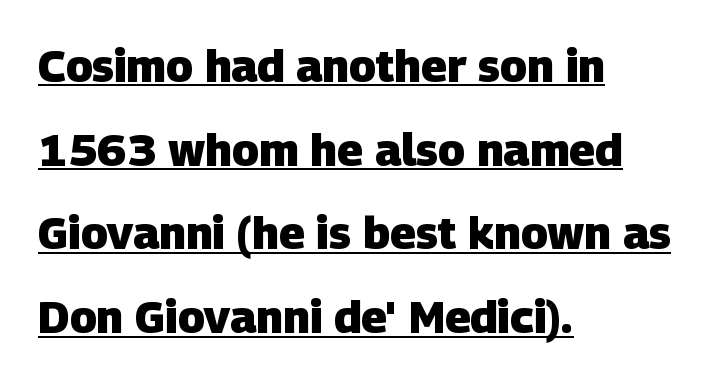
The string is rendered with underlining switched on. These lines stack with their left ends in a neat column. Tracking here is standard; glyphs follow each other at the usual distance. This is heavy type, rendered in bold.
